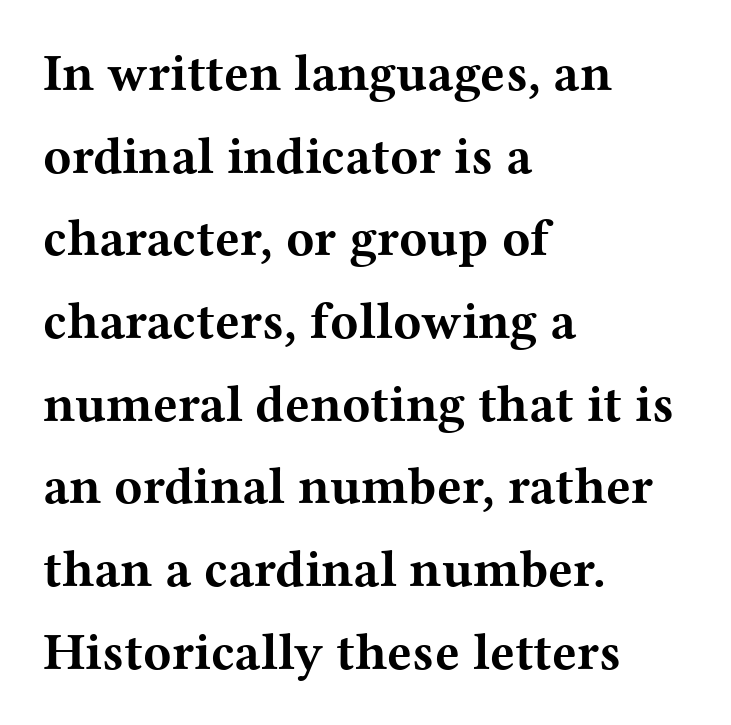
{"serif": "yes", "italic": "no", "bold": "yes", "weight": "bold", "width": "wide", "stroke_contrast": "medium", "x_height": "medium", "monospaced": "no", "underline": "no", "align": "left", "line_spacing": "normal", "line_spacing_ratio": 1.59, "letter_spacing": "normal", "letter_spacing_em": 0.0, "glyph_px": 52}
